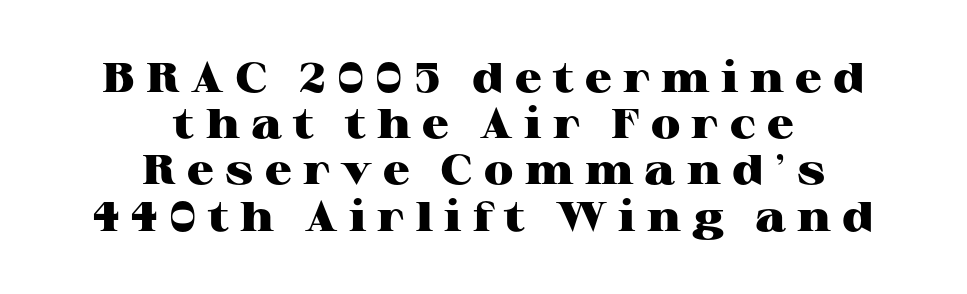
The image shows 42 px heavy, wide serif type, upright; set centered, tight line spacing (1.1x), unusually wide letter spacing (+0.27 em), not underlined; high stroke contrast and a medium x-height.
